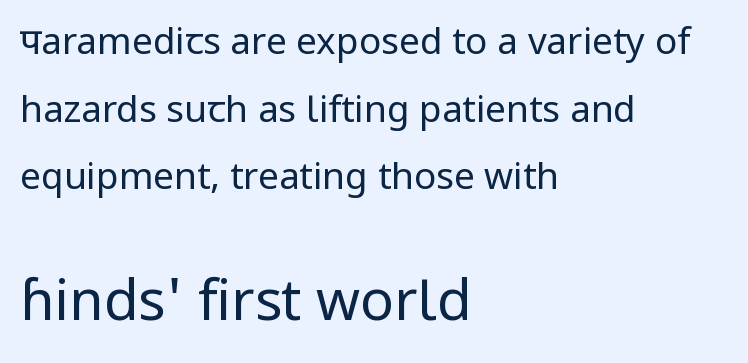
The image shows 56 px regular-weight sans-serif type, upright; set left-aligned, line spacing 1.83x, normal letter spacing, not underlined; the second (bottom) block is 1.51x larger; low stroke contrast and a medium x-height.
